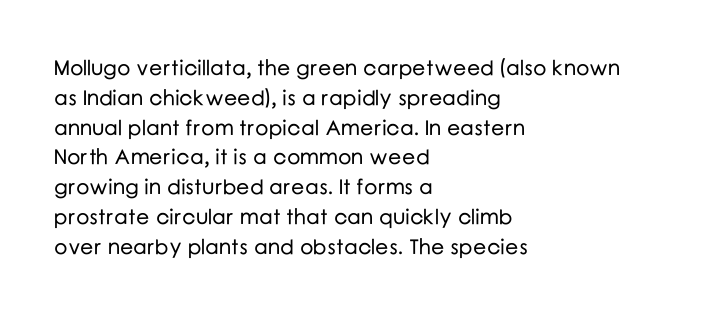
Which margin do the lines hug? The left one — the right edge is uneven. The letters stand upright; this is a roman face. Any mark beneath the type? The region is blank. The space between consecutive lines is moderate. No extra tracking has been applied to these lines.
